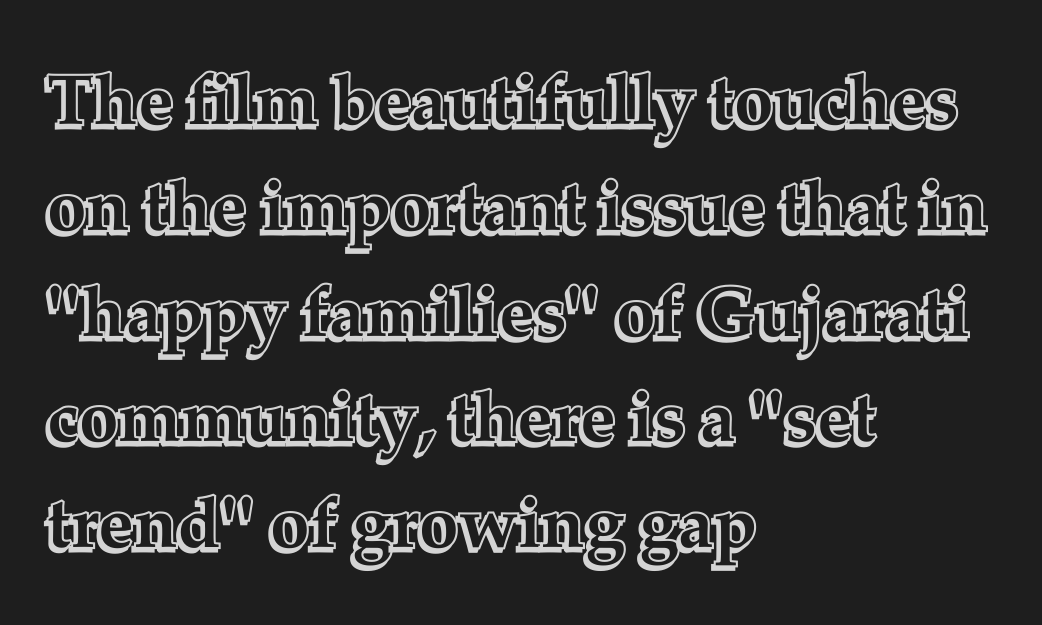
{"italic": "no", "width": "normal", "x_height": "medium", "monospaced": "no", "underline": "no", "align": "left", "line_spacing": "normal", "line_spacing_ratio": 1.49, "letter_spacing": "normal", "letter_spacing_em": 0.0, "glyph_px": 71}
